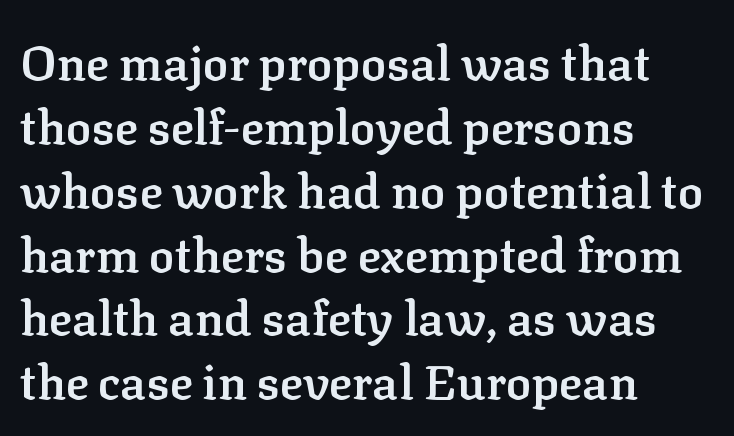
Decoration check: the copy has no underline. Rows of type keep a routine distance in the vertical direction. Ascenders rise straight up at ninety degrees. Do the characters align in a grid? No, the font is proportional. Caption: standard tracking, unaltered.
